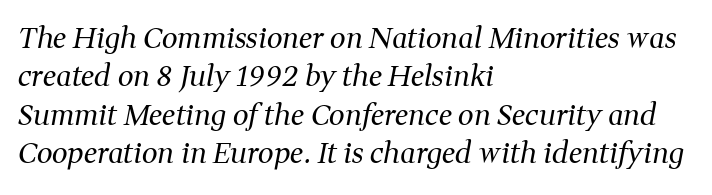
The characters display serif detailing at their extremities. Looks like regular typesetting: each glyph gets only the width it needs. There's an unmistakable incline to the writing here. Students, note that the glyphs here touch the page at normal intervals. Weight: not bold — regular or lighter. Compared with typical paragraphs, the rows here are spaced about the same.
